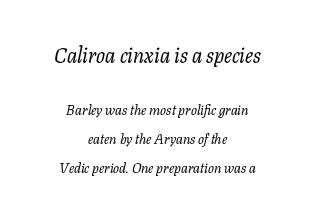
{"italic": "yes", "lean": "right", "slant_degrees": 11, "bold": "no", "underline": "no", "align": "center", "line_spacing": "loose", "line_spacing_ratio": 2.09, "letter_spacing": "normal", "letter_spacing_em": 0.0, "larger_block": "first", "size_ratio": 1.5, "glyph_px": 21}
